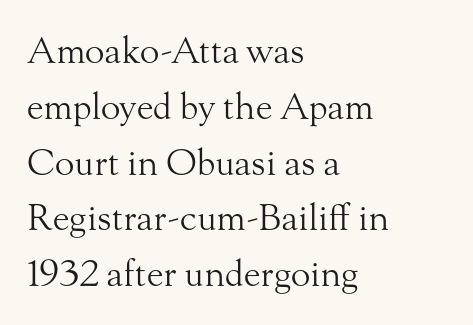
Descenders are the only things crossing below the line. If you measured baseline to baseline, you'd find a middling distance. The typography opts for an upright posture over an oblique one. Spacing verdict: proportional, widths tailored to each character. The passage shown is not bold in any degree.
